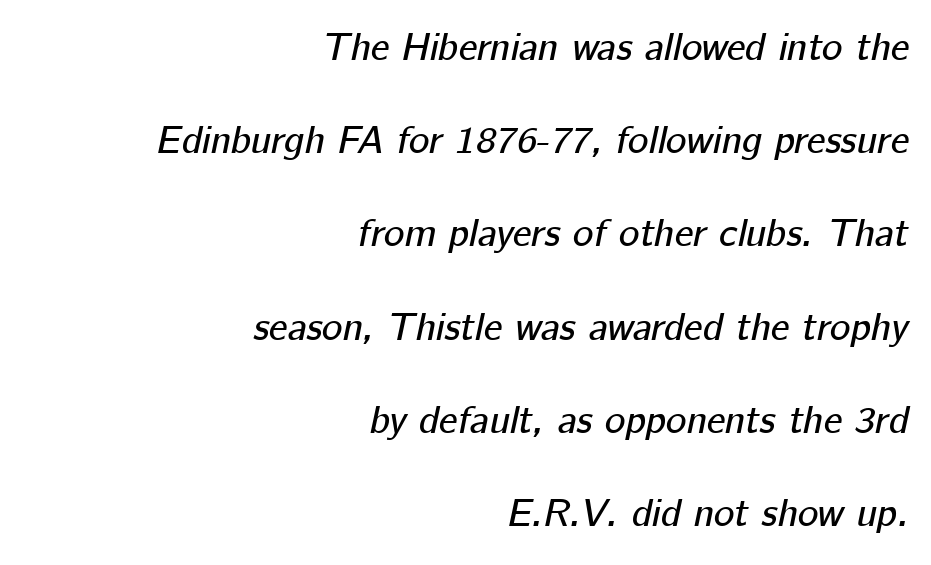
The glyphs are unaccompanied by any horizontal stroke below them. This sample has the flowing, uneven cadence of proportional lettering. The passage shown has conventional tracking throughout. When letters slant like this, we call the style italic.
